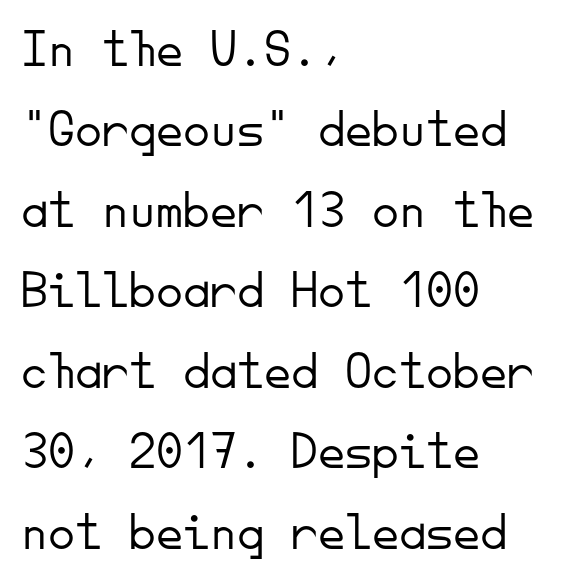
The characters are drawn with everyday or finer stroke widths. Looks like terminal output: every glyph gets an equal slot. Short note: letters normally spaced. Reading down the block, your eye returns to a fixed left position each line.
